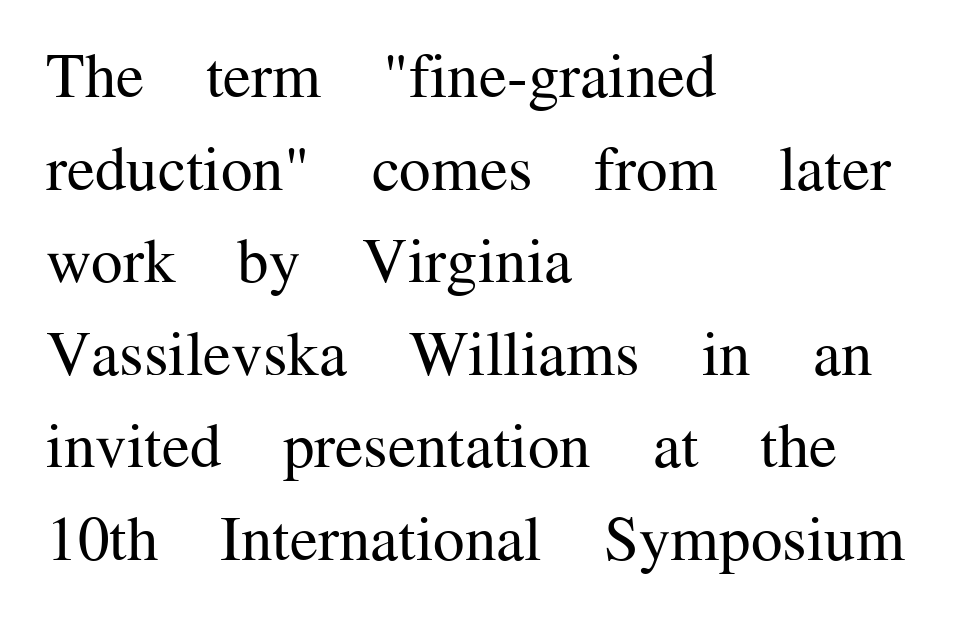
{"serif": "yes", "italic": "no", "bold": "no", "weight": "regular", "width": "normal", "stroke_contrast": "medium", "x_height": "medium", "monospaced": "no", "underline": "no", "align": "left", "line_spacing": "normal", "line_spacing_ratio": 1.47, "letter_spacing": "normal", "letter_spacing_em": 0.0, "glyph_px": 63}
